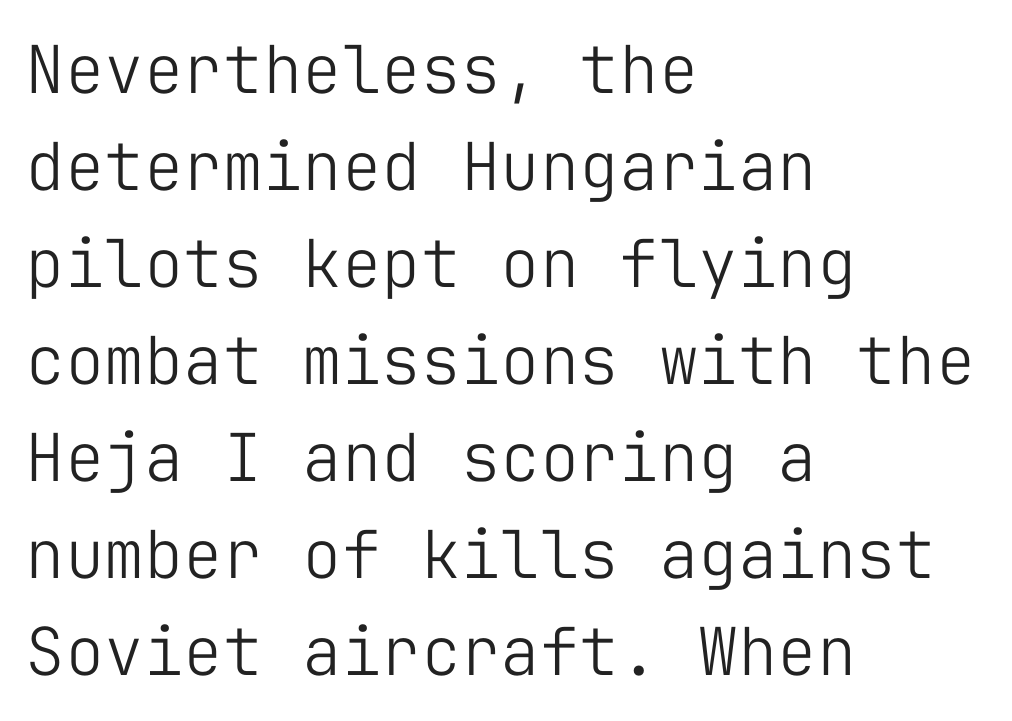
Honestly, there is no underline to notice here at all. The type family on display is of the sans-serif kind. Nope, not italic — everything's standing straight. Nothing unusual about the tracking: characters are spaced as the font intends. Leading matches the norm, producing a regular column. The setting favours the left margin, as ordinary paragraphs usually do.
